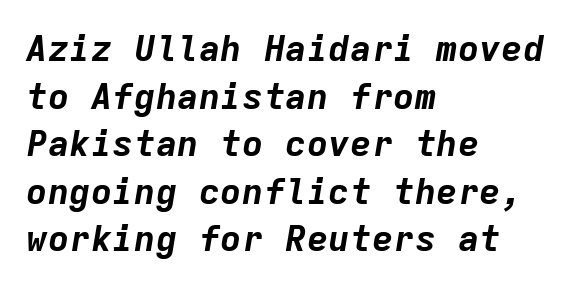
The image shows 36 px bold type, italic (leaning right), monospaced; set left-aligned, normal line spacing (1.32x), normal letter spacing, not underlined; low stroke contrast and a medium x-height.
